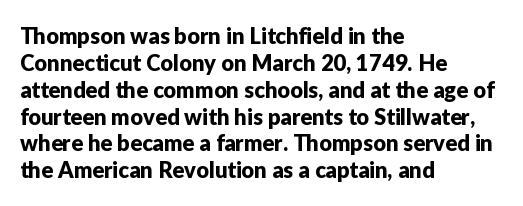
Is the block centered? No — it sits flush against the left margin. Beneath every word, the page is bare. What stands out about the letter spacing? Nothing — it is the standard amount. The lettering stays uniformly vertical, giving the passage a roman look.
